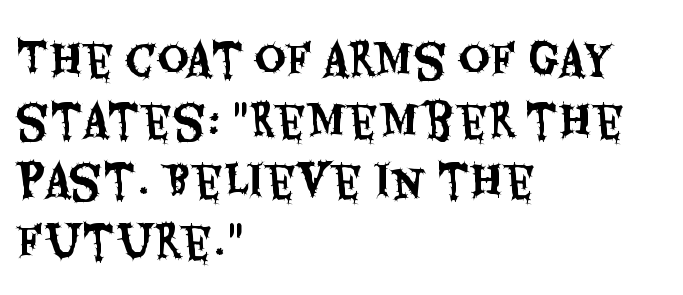
Do the characters align in a grid? No, the font is proportional. A normal amount of white space separates one row of letters from the next. The compositor pushed each line to the left boundary. Students, note that the glyphs here touch the page at normal intervals.
